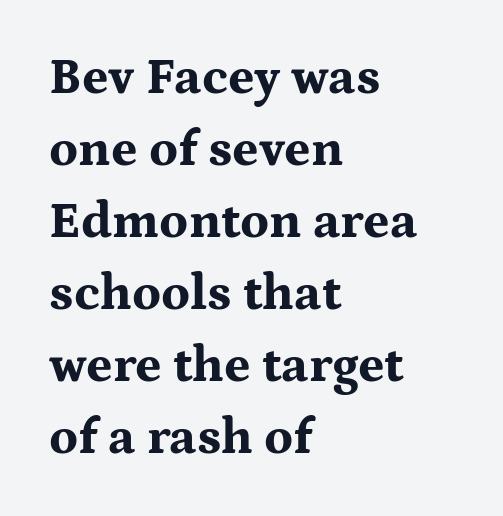
Q: Is the text bold? A: Yes.
Q: Is the text italic (slanted)? A: No, it is upright.
Q: Is the typeface a serif or a sans-serif typeface? A: Serif.
Q: Is the text underlined? A: No.
Q: How is the paragraph aligned? A: Left-aligned.
Q: Is the spacing between letters normal or unusually wide? A: Normal.
Q: Is the spacing between lines tight, normal or loose? A: Normal.
Q: Width (condensed, normal, or wide)? A: Wide.
Q: Stroke contrast? A: Medium.
Q: x-height? A: Medium.
Q: Monospaced? A: No.
